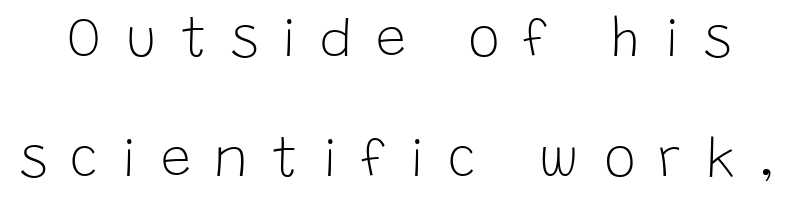
{"serif": "no", "italic": "no", "bold": "no", "weight": "light", "width": "normal", "stroke_contrast": "low", "x_height": "large", "monospaced": "no", "underline": "no", "line_spacing": "loose", "line_spacing_ratio": 2.22, "letter_spacing": "wide", "letter_spacing_em": 0.43, "glyph_px": 54}
